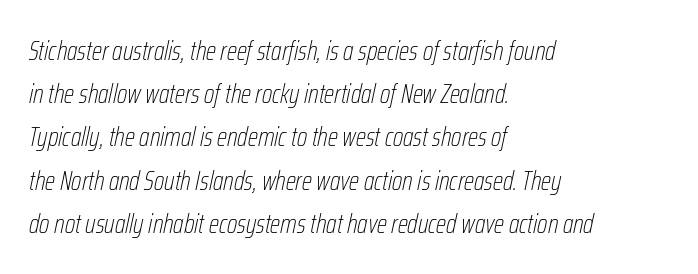
The image shows 27 px text type, italic (leaning right); set left-aligned, normal line spacing (1.6x), normal letter spacing, not underlined.
